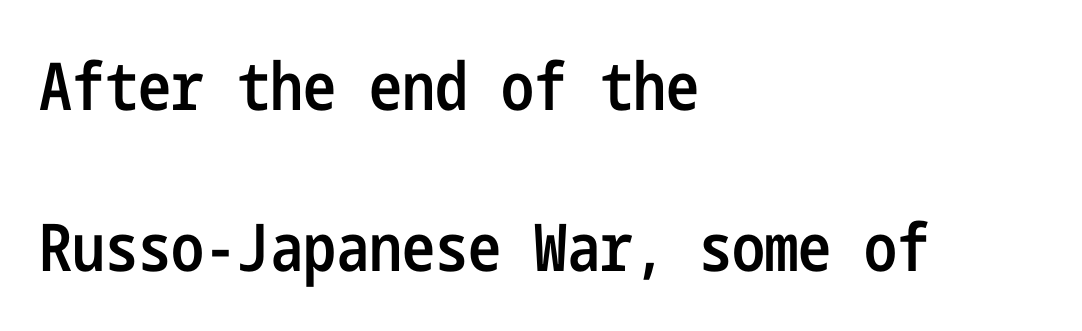
The image shows 66 px semibold, condensed sans-serif type, upright; set left-aligned, loose line spacing (2.44x), normal letter spacing, not underlined; low stroke contrast and a medium x-height.
